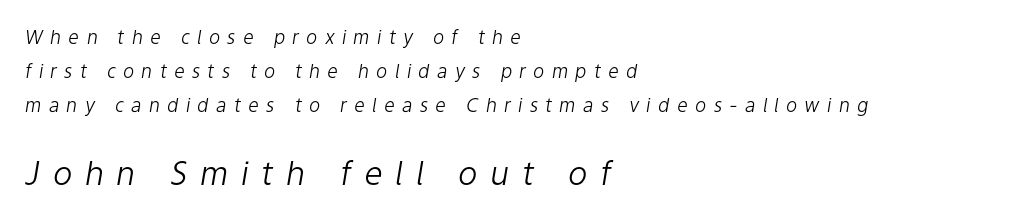
The image shows 33 px light type, italic (leaning right); set left-aligned, line spacing 1.78x, unusually wide letter spacing (+0.38 em), not underlined; the second (bottom) block is 1.74x larger; low stroke contrast and a medium x-height.
